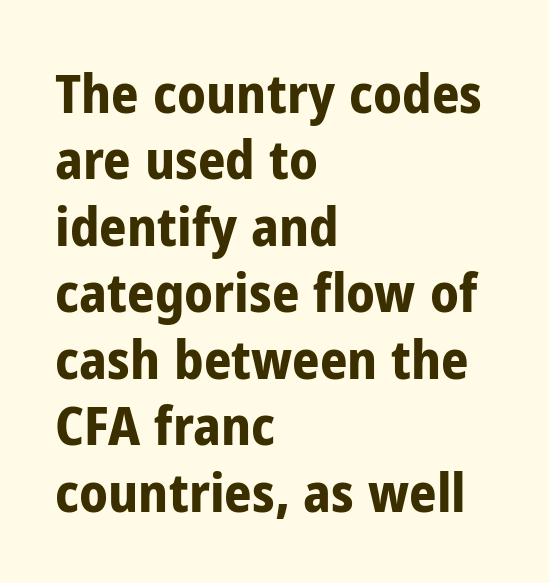
The typesetting leans heavy: a genuine bold. Default kerning and tracking; the words read as compact shapes. Italic? Not at all — the glyphs are vertical. Quick note: underline off. The font family rendered here belongs to the sans-serif group.
